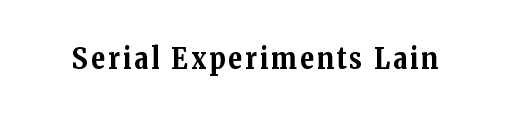
Q: Is the text bold? A: Yes.
Q: Is the text italic (slanted)? A: No, it is upright.
Q: Is the typeface a serif or a sans-serif typeface? A: Serif.
Q: Is the text underlined? A: No.
Q: Width (condensed, normal, or wide)? A: Normal.
Q: Stroke contrast? A: Medium.
Q: x-height? A: Medium.
Q: Monospaced? A: No.
